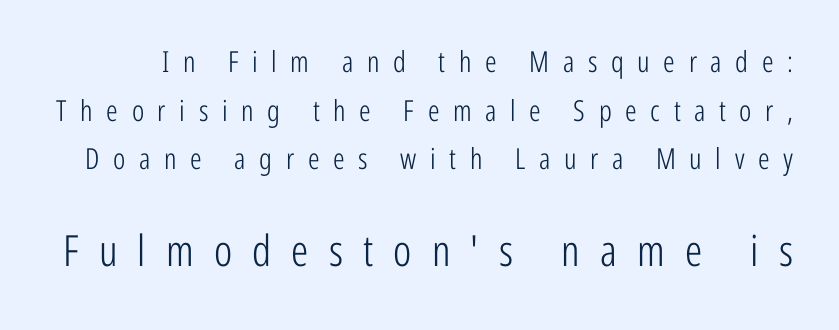
Q: Is the text bold? A: No.
Q: Is the text italic (slanted)? A: No, it is upright.
Q: Is the typeface a serif or a sans-serif typeface? A: Sans-serif.
Q: Is the text underlined? A: No.
Q: Is the spacing between letters normal or unusually wide? A: Unusually wide.
Q: Is the spacing between lines tight, normal or loose? A: Normal.
Q: Which block of text is set in a larger size, the first (top) or the second (bottom)? A: The second (bottom) one.
Q: Width (condensed, normal, or wide)? A: Condensed.
Q: Stroke contrast? A: Low.
Q: x-height? A: Medium.
Q: Monospaced? A: No.
